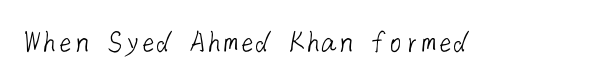
{"serif": "no", "bold": "no", "weight": "light", "width": "normal", "stroke_contrast": "low", "x_height": "medium", "underline": "no", "letter_spacing": "normal", "letter_spacing_em": 0.0, "glyph_px": 33}
